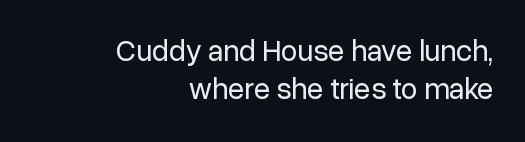
{"serif": "no", "italic": "no", "bold": "no", "weight": "regular", "width": "normal", "stroke_contrast": "low", "x_height": "medium", "monospaced": "no", "underline": "no", "align": "right", "line_spacing": "normal", "line_spacing_ratio": 1.28, "letter_spacing": "normal", "letter_spacing_em": 0.0, "glyph_px": 30}
